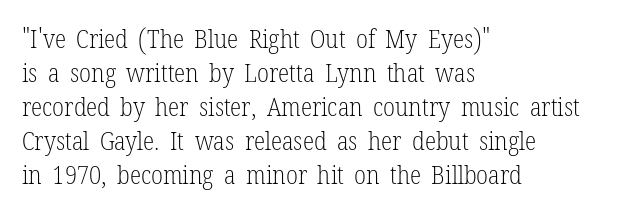
The image shows 26 px text type, upright; set left-aligned, normal line spacing (1.31x), normal letter spacing, not underlined.
